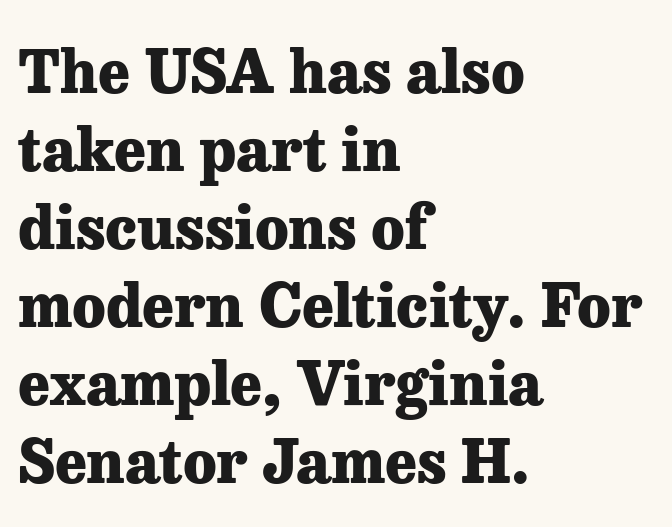
{"serif": "yes", "italic": "no", "bold": "yes", "weight": "heavy", "width": "normal", "stroke_contrast": "low", "x_height": "medium", "monospaced": "no", "underline": "no", "align": "left", "line_spacing": "normal", "line_spacing_ratio": 1.3, "letter_spacing": "normal", "letter_spacing_em": 0.0, "glyph_px": 60}
